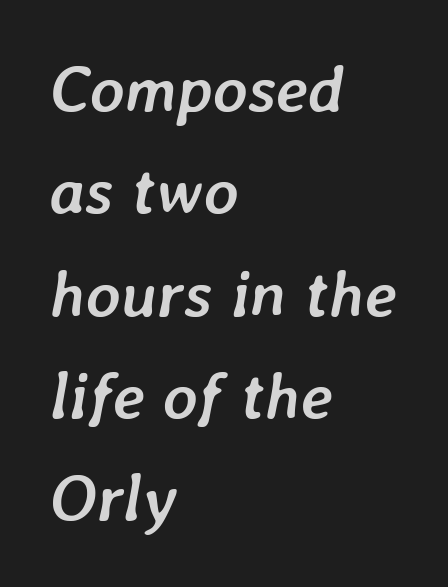
The image shows 66 px semibold type, italic (leaning right); set left-aligned, normal line spacing (1.55x), normal letter spacing, not underlined; low stroke contrast and a medium x-height.
